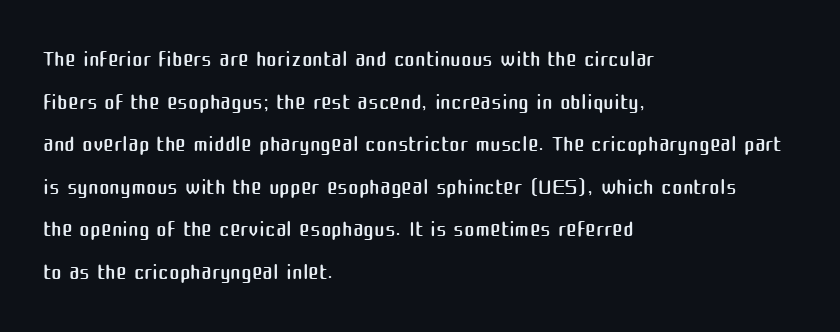
{"serif": "no", "italic": "no", "bold": "no", "weight": "regular", "width": "normal", "stroke_contrast": "medium", "x_height": "medium", "monospaced": "no", "underline": "no", "align": "left", "line_spacing": "normal", "line_spacing_ratio": 1.33, "letter_spacing": "normal", "letter_spacing_em": 0.0, "glyph_px": 32}
